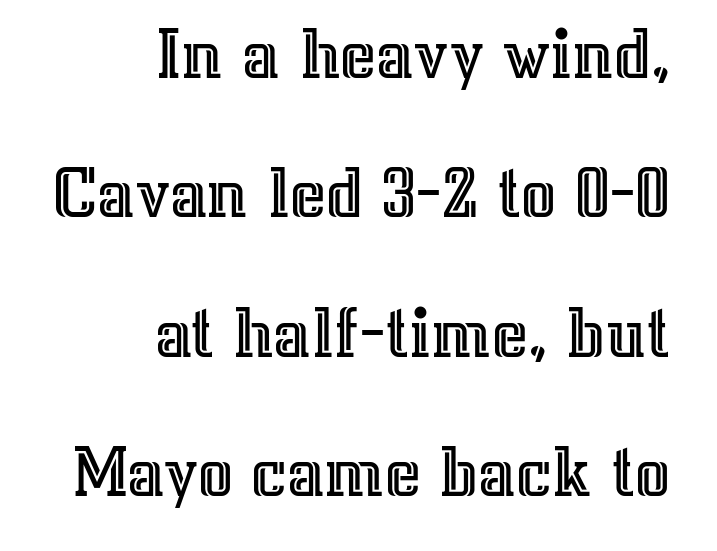
{"italic": "no", "width": "normal", "x_height": "medium", "monospaced": "no", "underline": "no", "align": "right", "line_spacing_ratio": 1.81, "letter_spacing": "normal", "letter_spacing_em": 0.0, "glyph_px": 77}
